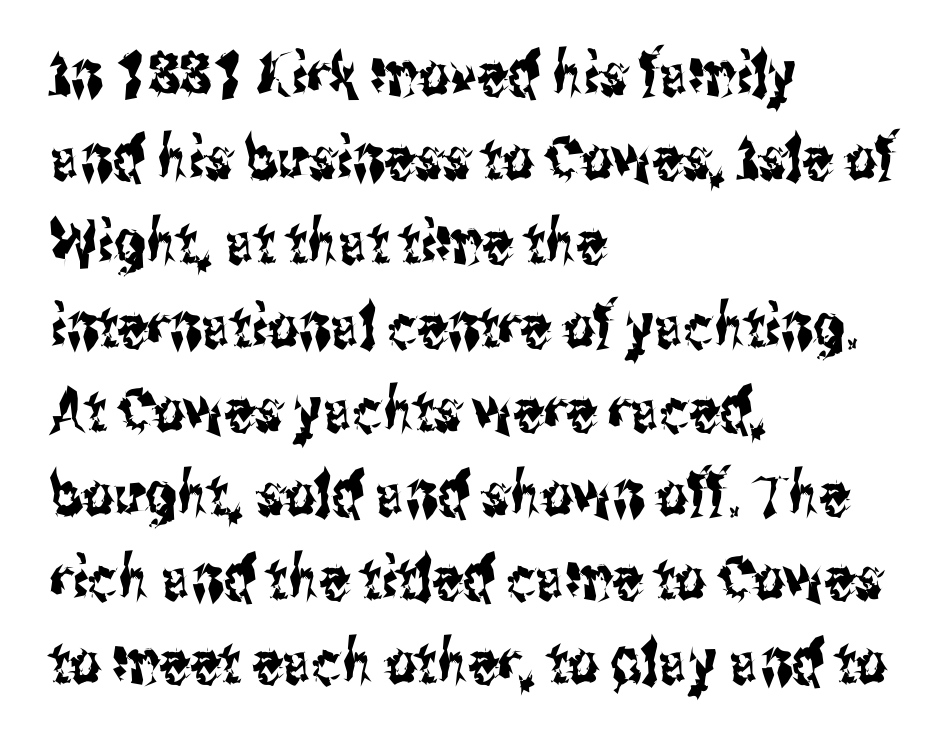
The image shows 60 px condensed sans-serif type, upright; set left-aligned, normal line spacing (1.4x), normal letter spacing, not underlined; medium stroke contrast and a medium x-height.
